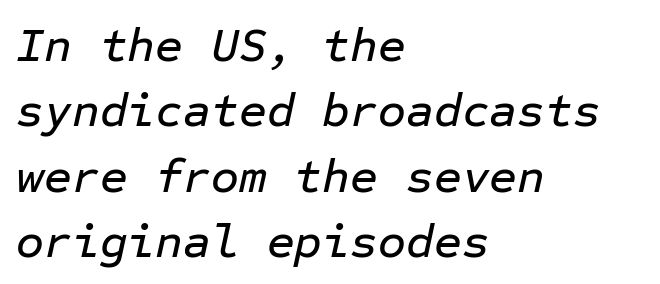
The image shows 48 px text type, italic (leaning right), monospaced; set left-aligned, normal line spacing (1.36x), normal letter spacing, not underlined; low stroke contrast and a medium x-height.
